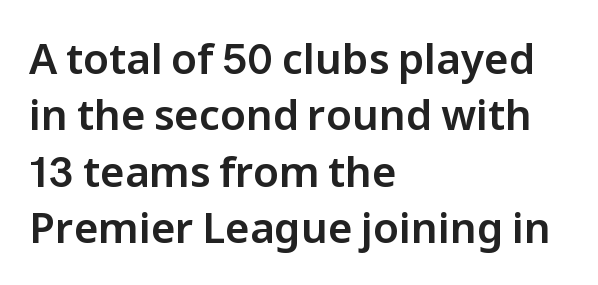
The image shows 42 px sans-serif type, upright; set left-aligned, normal line spacing (1.34x), normal letter spacing, not underlined; low stroke contrast and a medium x-height.
